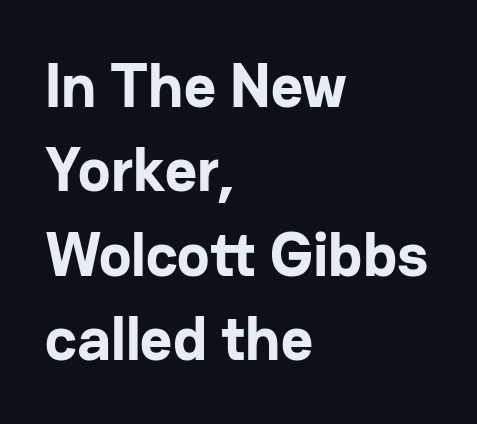
{"serif": "no", "italic": "no", "bold": "yes", "weight": "bold", "width": "normal", "stroke_contrast": "low", "x_height": "medium", "monospaced": "no", "underline": "no", "align": "left", "line_spacing": "normal", "line_spacing_ratio": 1.36, "letter_spacing": "normal", "letter_spacing_em": 0.0, "glyph_px": 62}
